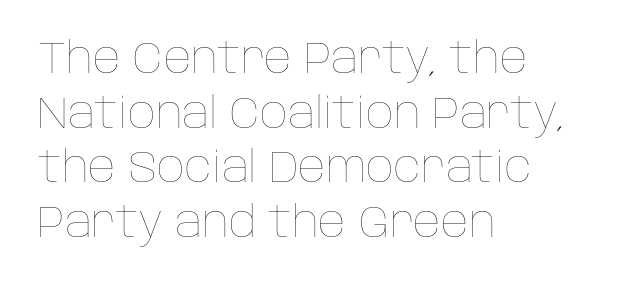
The image shows 43 px thin type, upright; set left-aligned, normal line spacing (1.27x), normal letter spacing, not underlined; low stroke contrast and a large x-height.
